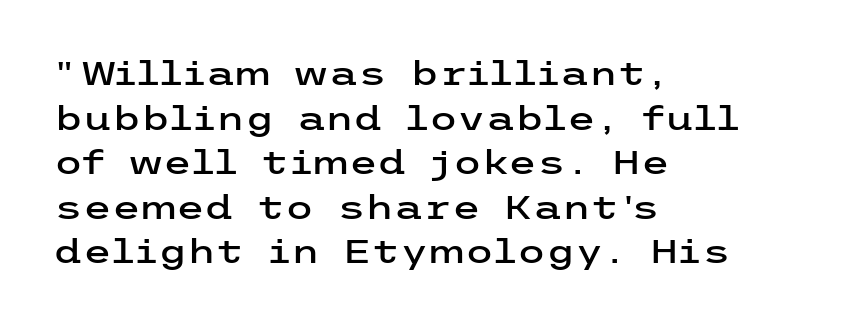
{"serif": "no", "italic": "no", "width": "wide", "stroke_contrast": "low", "x_height": "medium", "underline": "no", "align": "left", "line_spacing": "normal", "line_spacing_ratio": 1.35, "letter_spacing": "normal", "letter_spacing_em": 0.0, "glyph_px": 33}
